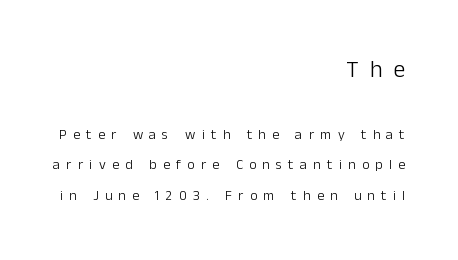
The image shows 24 px text type, upright; set right-aligned, loose line spacing (2.19x), unusually wide letter spacing (+0.45 em), not underlined; the first (top) block is 1.71x larger.
